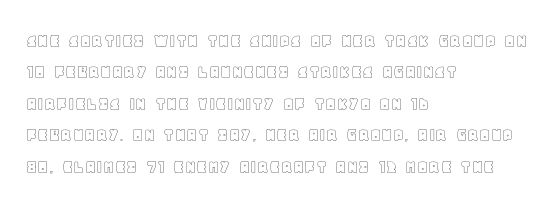
{"italic": "no", "underline": "no", "align": "left", "line_spacing": "normal", "line_spacing_ratio": 1.57, "letter_spacing": "normal", "letter_spacing_em": 0.0, "glyph_px": 20}
